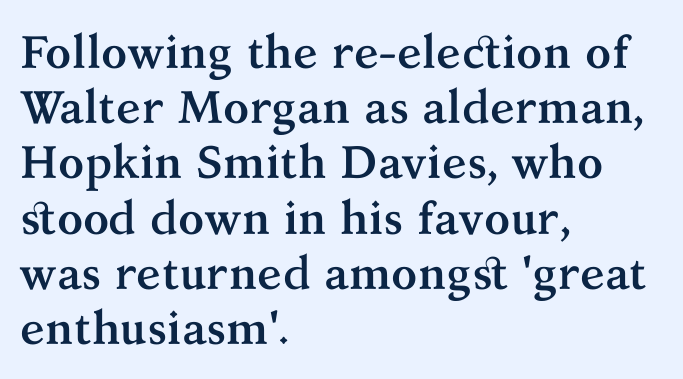
The glyphs in this specimen are seriffed. Quick note: not italic, upright. As a designer I'd log this as weight 700, bold. Do the characters align in a grid? No, the font is proportional. There is no visible air inserted between adjacent glyphs. Horizontally, the lines are justified to the leading edge only.
